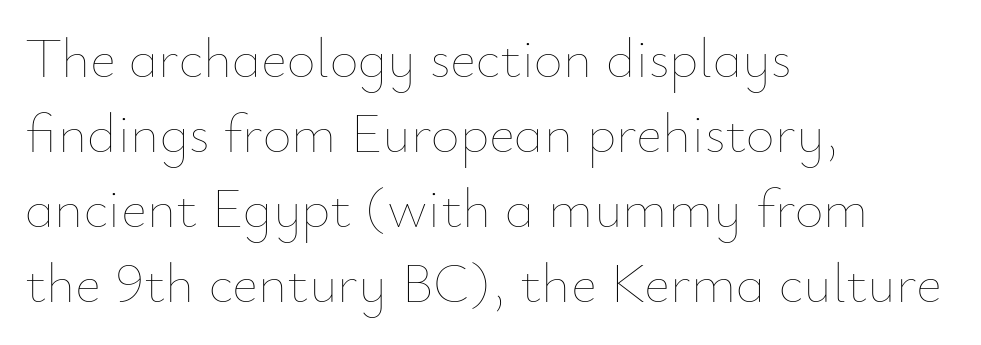
Here the glyphs are tracked normally, forming tight word shapes. Evenly set lines give the paragraph a standard silhouette. The specimen omits any rule beneath the text block's lines. Think of a printed novel: that variable character pitch is what you see here. If you drew a ruler down the left edge, every line would touch it. These glyphs show unthickened strokes, regular width or finer.
